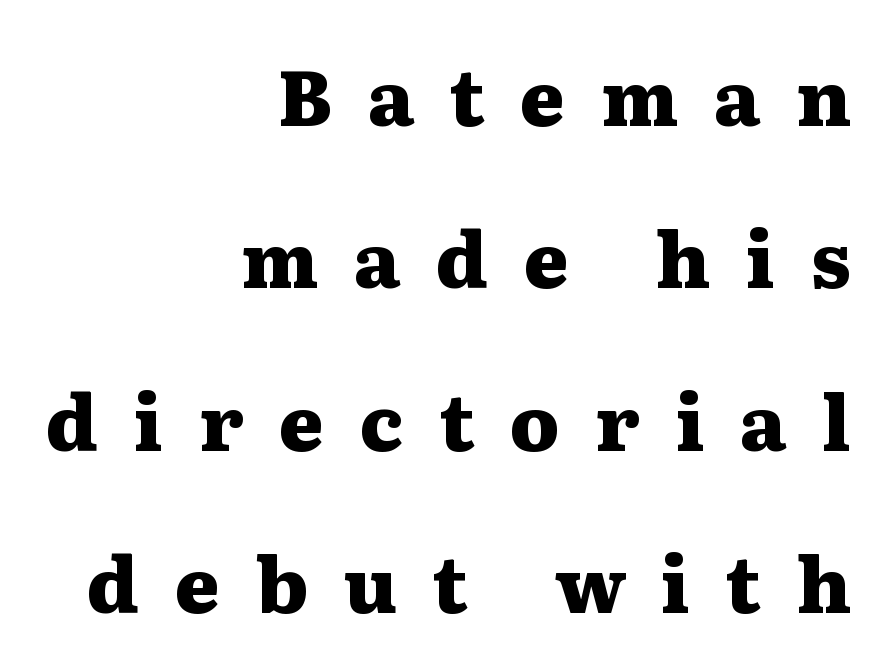
The glyphs are unaccompanied by any horizontal stroke below them. The tracking reads as deliberately expanded to a designer's eye. Does the leading feel generous? Absolutely, it's lavish. This is heavy type, rendered in bold. Letterform terminals end in serifs throughout the passage. Here the designer chose a conventional face with non-uniform glyph widths.
